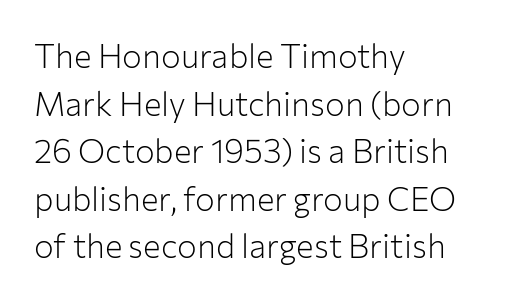
The image shows 33 px light sans-serif type, upright; set left-aligned, normal line spacing (1.44x), normal letter spacing, not underlined; low stroke contrast and a medium x-height.
